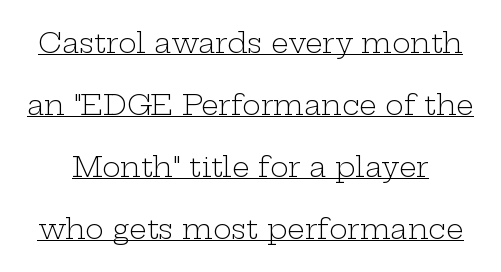
In terms of leading, this rendering errs on the spacious side. Every stem runs plumb, perpendicular to the baseline. Honestly, the letter spacing is just normal — you wouldn't notice it. Classification — serif. Proportional: the letters do not fall into vertical columns. This reads as an unemphasized weight, regular at the heaviest.
